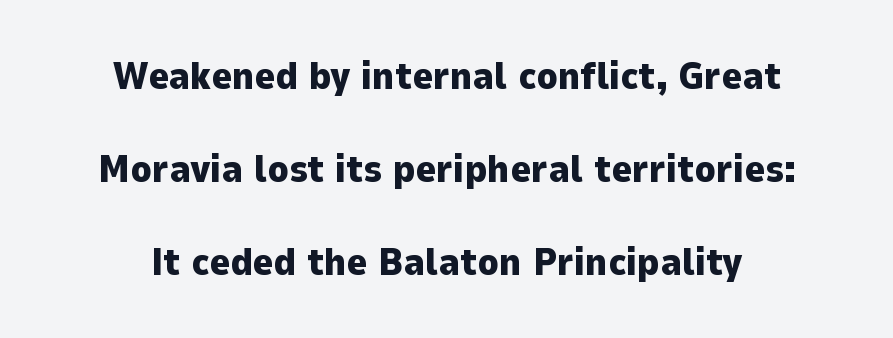
Q: Is the text bold? A: Yes.
Q: Is the text italic (slanted)? A: No, it is upright.
Q: Is the typeface a serif or a sans-serif typeface? A: Sans-serif.
Q: Is the text underlined? A: No.
Q: How is the paragraph aligned? A: Centered.
Q: Is the spacing between letters normal or unusually wide? A: Normal.
Q: Is the spacing between lines tight, normal or loose? A: Loose.
Q: Width (condensed, normal, or wide)? A: Normal.
Q: Stroke contrast? A: Low.
Q: x-height? A: Medium.
Q: Monospaced? A: No.
